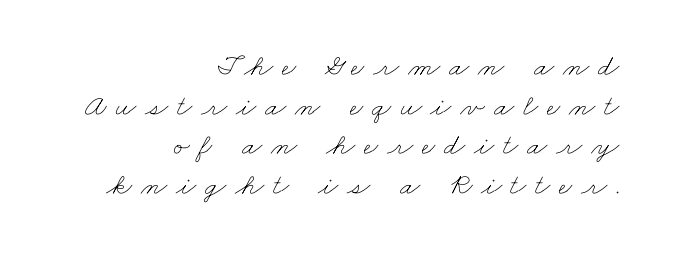
{"bold": "no", "weight": "thin", "width": "wide", "stroke_contrast": "low", "x_height": "small", "monospaced": "no", "underline": "no", "align": "right", "line_spacing": "normal", "line_spacing_ratio": 1.32, "letter_spacing": "wide", "letter_spacing_em": 0.29, "glyph_px": 30}
